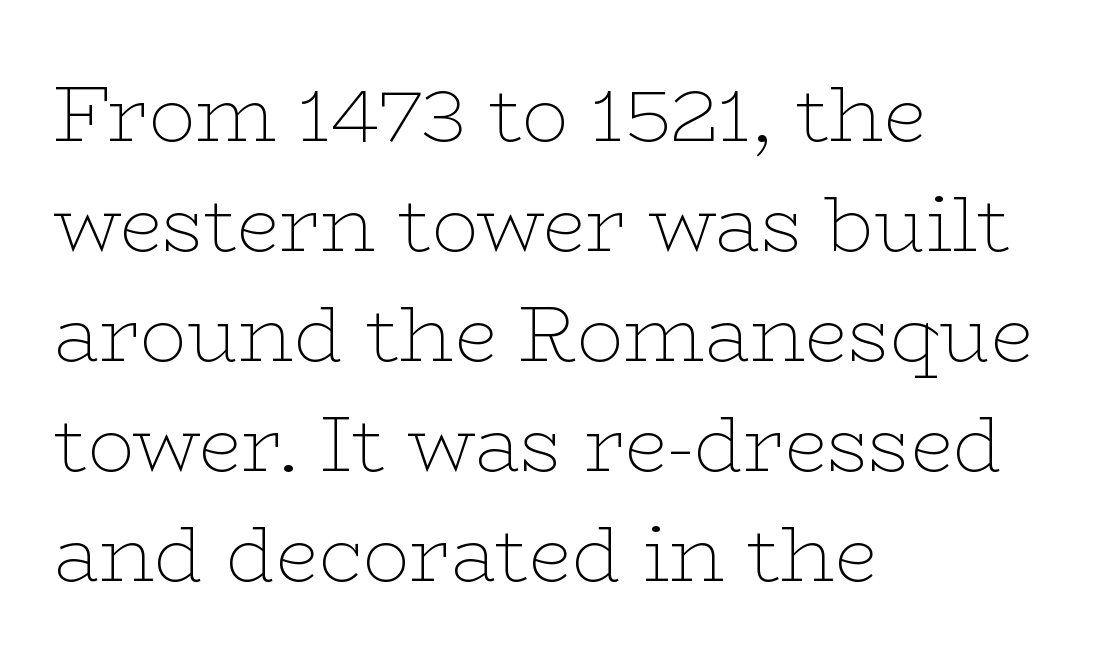
The image shows 78 px thin, wide serif type, upright; set left-aligned, normal line spacing (1.41x), normal letter spacing, not underlined; low stroke contrast and a medium x-height.
